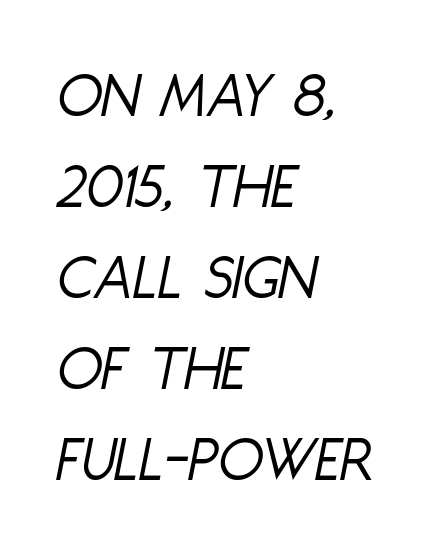
{"italic": "yes", "lean": "right", "slant_degrees": 11, "bold": "no", "weight": "light", "width": "condensed", "stroke_contrast": "low", "x_height": "large", "monospaced": "no", "underline": "no", "align": "left", "line_spacing": "normal", "line_spacing_ratio": 1.38, "letter_spacing": "normal", "letter_spacing_em": 0.0, "glyph_px": 66}
